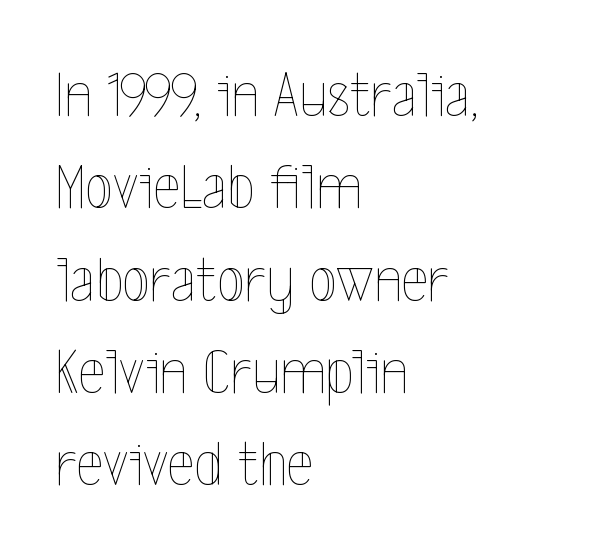
Q: Is the text bold? A: No.
Q: Is the text italic (slanted)? A: No, it is upright.
Q: Is the text underlined? A: No.
Q: How is the paragraph aligned? A: Left-aligned.
Q: Is the spacing between letters normal or unusually wide? A: Normal.
Q: Is the spacing between lines tight, normal or loose? A: Normal.
Q: Width (condensed, normal, or wide)? A: Condensed.
Q: x-height? A: Medium.
Q: Monospaced? A: No.
